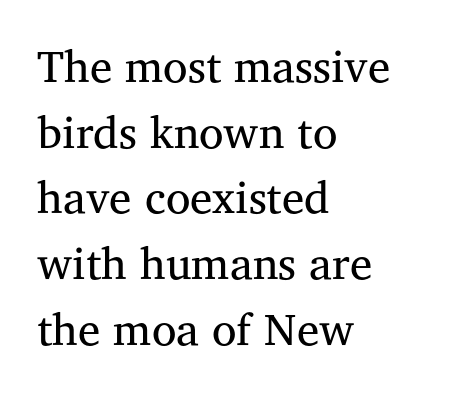
The image shows 45 px regular-weight serif type, upright; set left-aligned, normal line spacing (1.46x), normal letter spacing, not underlined; medium stroke contrast and a medium x-height.
